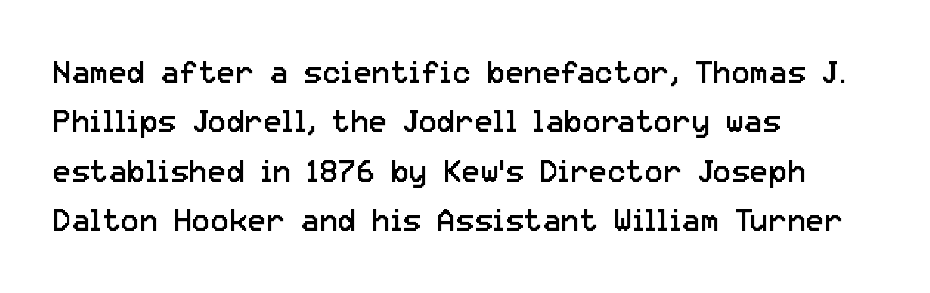
The image shows 31 px regular-weight sans-serif type, upright; set left-aligned, normal line spacing (1.59x), normal letter spacing, not underlined; low stroke contrast and a medium x-height.
